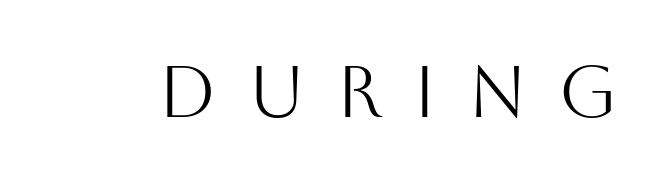
{"serif": "no", "italic": "no", "bold": "no", "weight": "light", "width": "normal", "stroke_contrast": "medium", "x_height": "large", "monospaced": "no", "underline": "no", "letter_spacing": "wide", "letter_spacing_em": 0.43, "glyph_px": 72}
